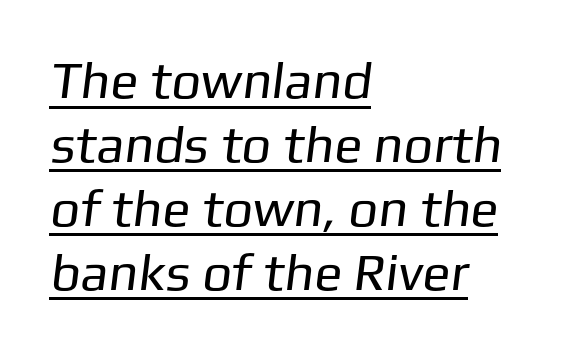
The image shows 52 px regular-weight sans-serif type; set left-aligned, line spacing 1.23x, normal letter spacing, underlined; low stroke contrast and a medium x-height.
